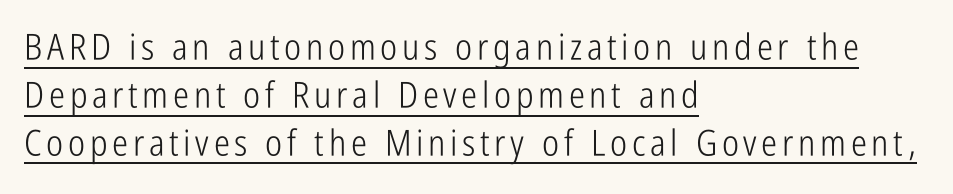
Rendered with straight, roman letterforms. Which margin do the lines hug? The left one — the right edge is uneven. These characters rest on top of a visible drawn line. Weight: regular or lighter.
